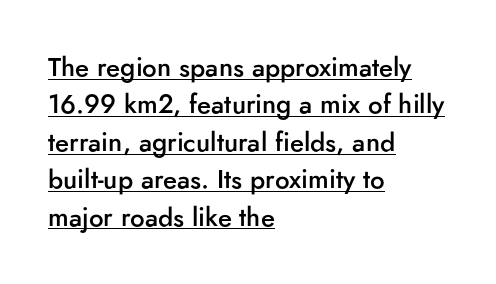
{"italic": "no", "bold": "semi", "underline": "yes", "align": "left", "line_spacing": "normal", "line_spacing_ratio": 1.44, "letter_spacing": "normal", "letter_spacing_em": 0.0, "glyph_px": 26}
